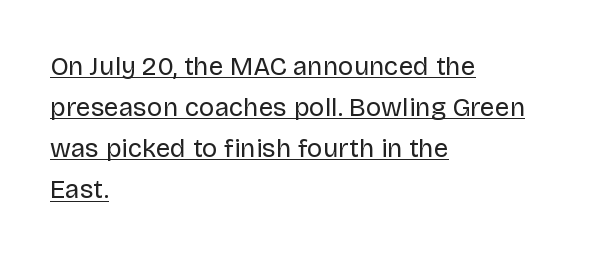
Q: Is the text bold? A: No.
Q: Is the text italic (slanted)? A: No, it is upright.
Q: Is the text underlined? A: Yes.
Q: How is the paragraph aligned? A: Left-aligned.
Q: Is the spacing between letters normal or unusually wide? A: Normal.
Q: Is the spacing between lines tight, normal or loose? A: Normal.
